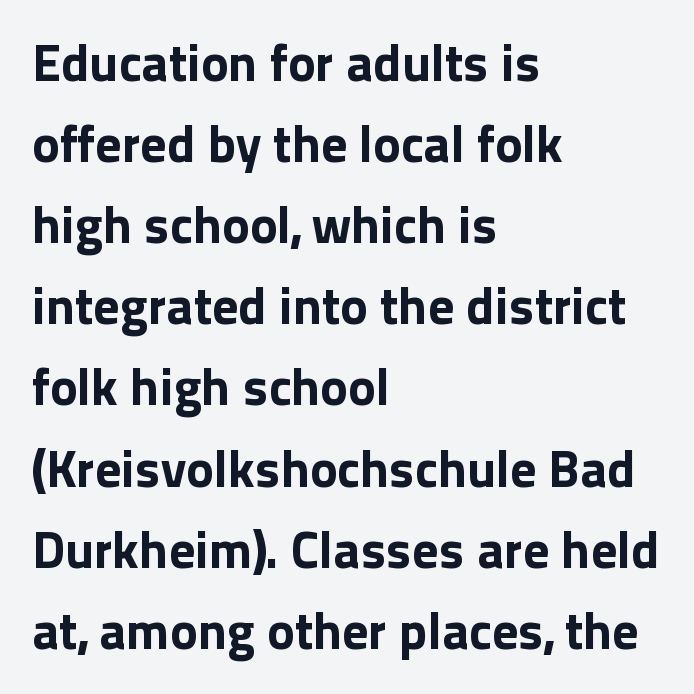
{"serif": "no", "italic": "no", "bold": "yes", "weight": "bold", "width": "normal", "x_height": "medium", "monospaced": "no", "underline": "no", "align": "left", "line_spacing": "normal", "line_spacing_ratio": 1.56, "letter_spacing": "normal", "letter_spacing_em": 0.0, "glyph_px": 52}
